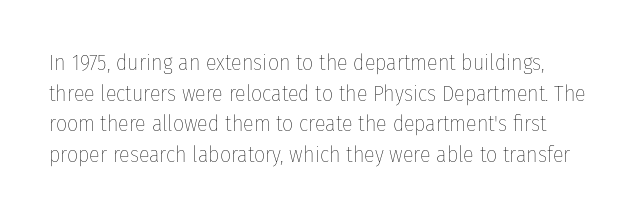
Q: Is the text bold? A: No.
Q: Is the text italic (slanted)? A: No, it is upright.
Q: Is the text underlined? A: No.
Q: Is the spacing between letters normal or unusually wide? A: Normal.
Q: Is the spacing between lines tight, normal or loose? A: Normal.
